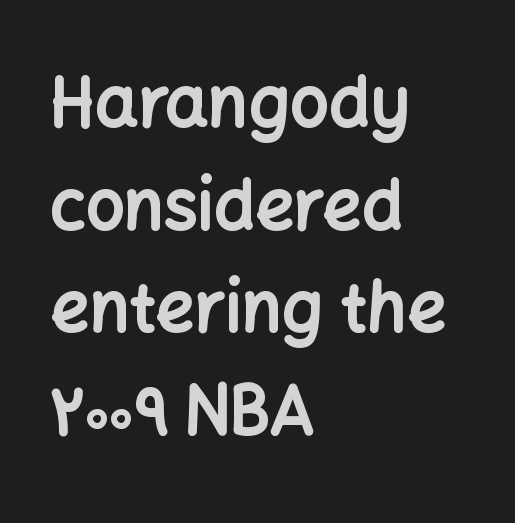
{"serif": "no", "italic": "no", "bold": "yes", "weight": "bold", "width": "normal", "stroke_contrast": "low", "x_height": "medium", "monospaced": "no", "underline": "no", "align": "left", "line_spacing": "normal", "line_spacing_ratio": 1.51, "letter_spacing": "normal", "letter_spacing_em": 0.0, "glyph_px": 68}
